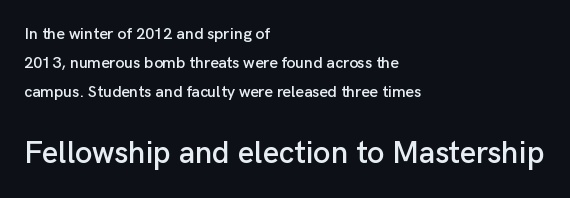
{"serif": "no", "italic": "no", "width": "normal", "stroke_contrast": "low", "x_height": "medium", "monospaced": "no", "underline": "no", "align": "left", "line_spacing_ratio": 1.8, "letter_spacing": "normal", "letter_spacing_em": 0.0, "larger_block": "second", "size_ratio": 1.94, "glyph_px": 31}
